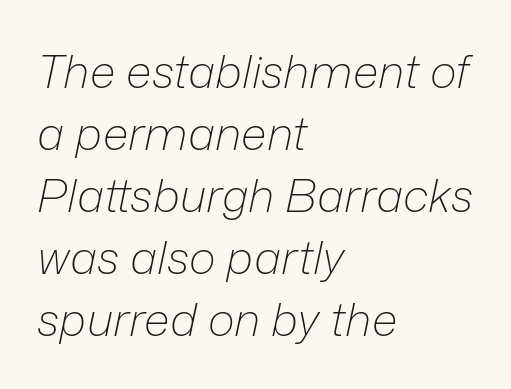
{"italic": "yes", "lean": "right", "slant_degrees": 12, "bold": "no", "weight": "light", "width": "normal", "stroke_contrast": "low", "x_height": "medium", "monospaced": "no", "underline": "no", "align": "left", "line_spacing": "normal", "line_spacing_ratio": 1.35, "letter_spacing": "normal", "letter_spacing_em": 0.0, "glyph_px": 46}
